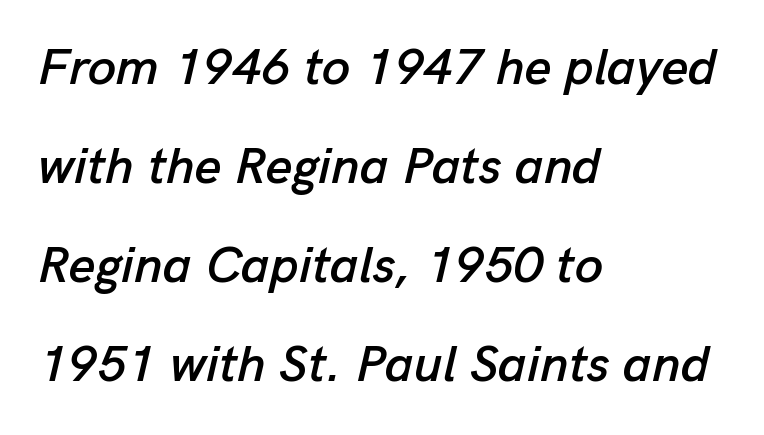
The image shows 51 px text type, italic (leaning right); set left-aligned, loose line spacing (1.94x), normal letter spacing, not underlined; low stroke contrast and a medium x-height.
